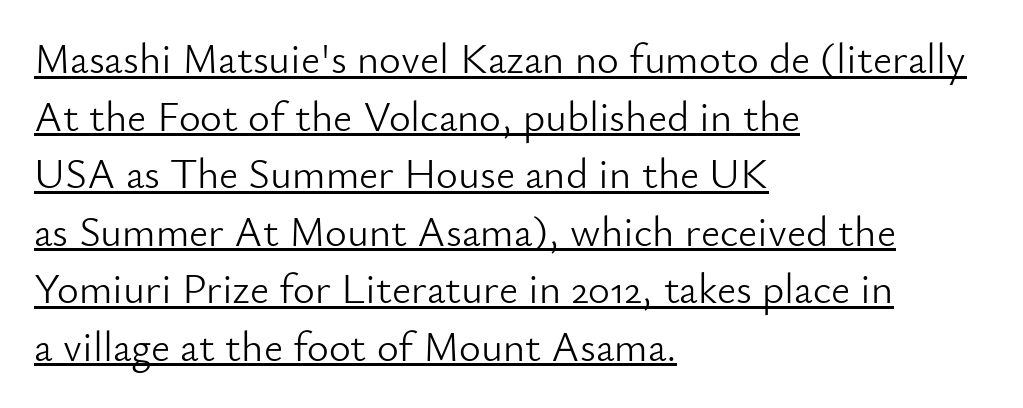
The image shows 42 px light sans-serif type, upright; set left-aligned, normal line spacing (1.37x), normal letter spacing, underlined; low stroke contrast and a small x-height.
